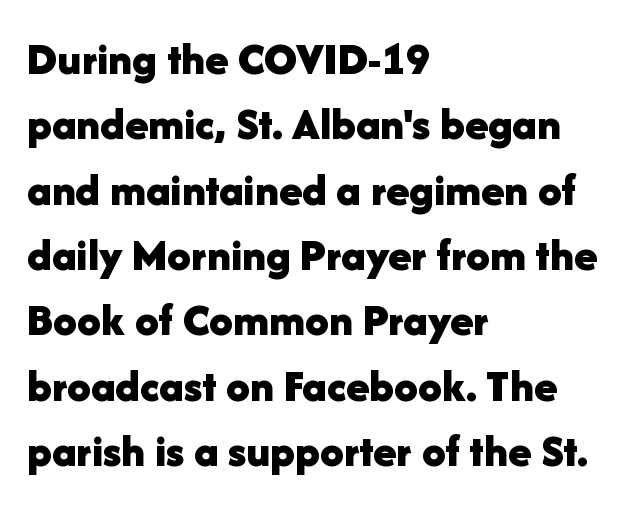
Each glyph is drawn with heavy, bold strokes. Normally led — the rows are evenly, conventionally spaced. Short and long lines alike share a common starting point at left. The foot of each line stays bare and open. These lines are composed in type without serifs. This sample uses an upright cut, with every glyph sitting square on the baseline.
